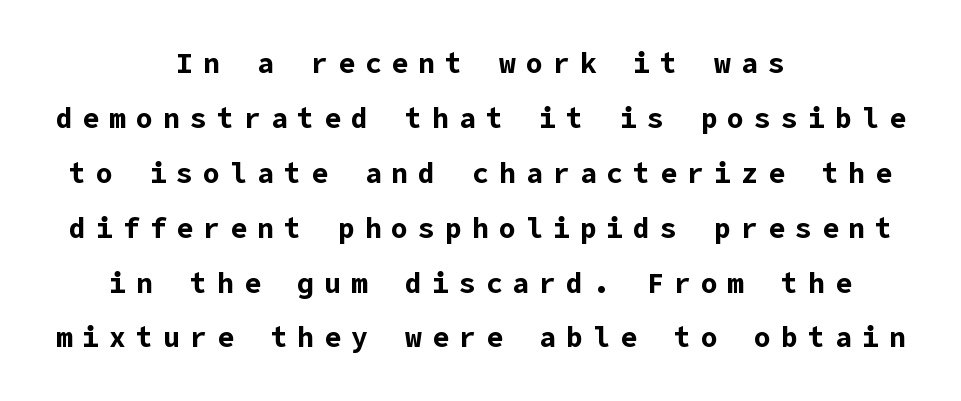
{"serif": "no", "italic": "no", "bold": "yes", "weight": "bold", "width": "normal", "stroke_contrast": "low", "x_height": "medium", "underline": "no", "align": "center", "line_spacing": "loose", "line_spacing_ratio": 1.96, "letter_spacing": "wide", "letter_spacing_em": 0.36, "glyph_px": 28}
